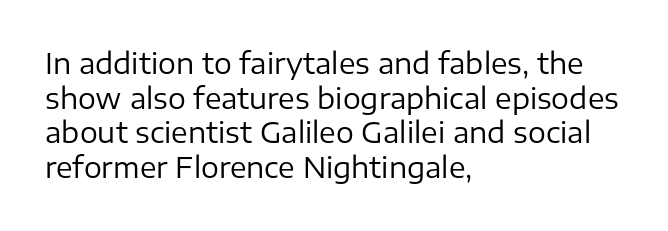
Weight: in the light-to-regular range. The designer went with a sans here, leaving each stem footless. Descenders are the only things crossing below the line. Line starts are locked; line ends wander.
